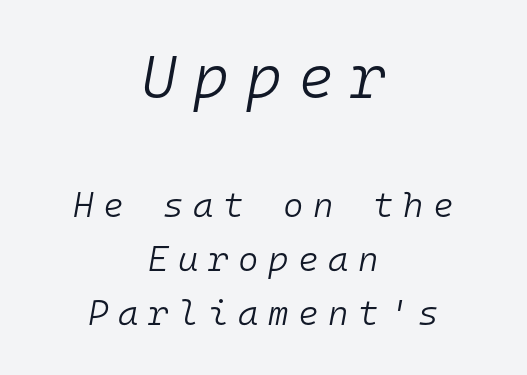
The passage shown is typed in a monospace face where columns stay perfectly aligned. The paragraph has two soft edges and a firm central axis. The space directly below the letters is spotless. The letters are spread apart with noticeably loose tracking.
